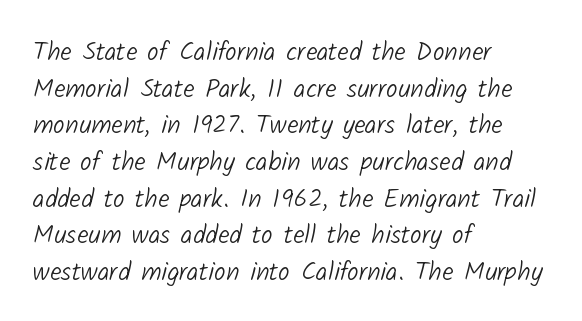
{"bold": "no", "underline": "no", "align": "left", "line_spacing": "normal", "line_spacing_ratio": 1.41, "letter_spacing": "normal", "letter_spacing_em": 0.0, "glyph_px": 26}
